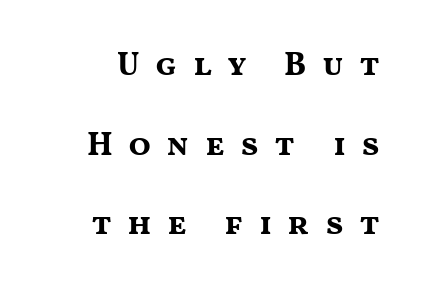
Q: Is the text bold? A: Yes.
Q: Is the text italic (slanted)? A: No, it is upright.
Q: Is the typeface a serif or a sans-serif typeface? A: Sans-serif.
Q: Is the text underlined? A: No.
Q: Is the spacing between letters normal or unusually wide? A: Unusually wide.
Q: Is the spacing between lines tight, normal or loose? A: Loose.
Q: Width (condensed, normal, or wide)? A: Wide.
Q: Stroke contrast? A: Medium.
Q: x-height? A: Medium.
Q: Monospaced? A: No.
